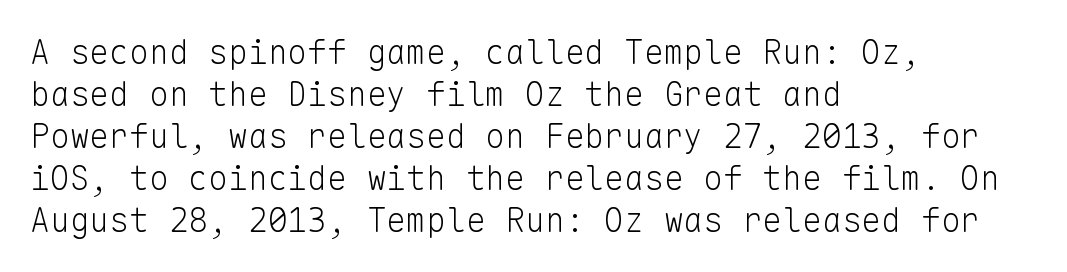
The image shows 33 px light sans-serif type, upright, monospaced; set left-aligned, normal line spacing (1.27x), normal letter spacing, not underlined; low stroke contrast and a medium x-height.
